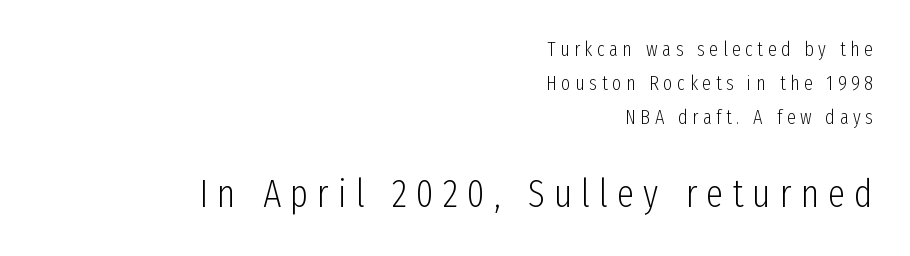
{"serif": "no", "italic": "no", "bold": "no", "weight": "light", "width": "condensed", "stroke_contrast": "low", "x_height": "medium", "monospaced": "no", "underline": "no", "align": "right", "line_spacing": "normal", "line_spacing_ratio": 1.7, "letter_spacing": "wide", "letter_spacing_em": 0.23, "larger_block": "second", "size_ratio": 1.95, "glyph_px": 39}
